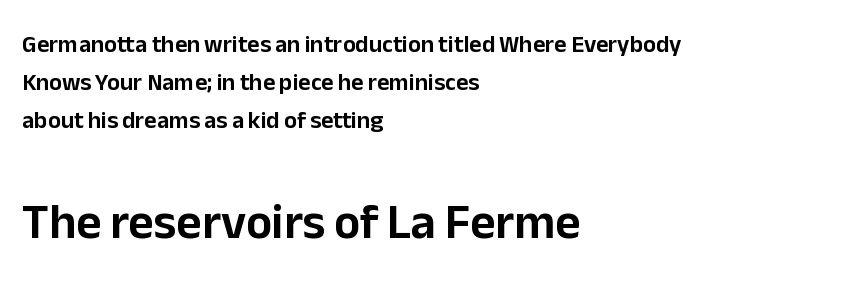
Q: Is the text italic (slanted)? A: No, it is upright.
Q: Is the typeface a serif or a sans-serif typeface? A: Sans-serif.
Q: Is the text underlined? A: No.
Q: How is the paragraph aligned? A: Left-aligned.
Q: Is the spacing between letters normal or unusually wide? A: Normal.
Q: Is the spacing between lines tight, normal or loose? A: Normal.
Q: Which block of text is set in a larger size, the first (top) or the second (bottom)? A: The second (bottom) one.
Q: Width (condensed, normal, or wide)? A: Normal.
Q: Stroke contrast? A: Low.
Q: x-height? A: Medium.
Q: Monospaced? A: No.
